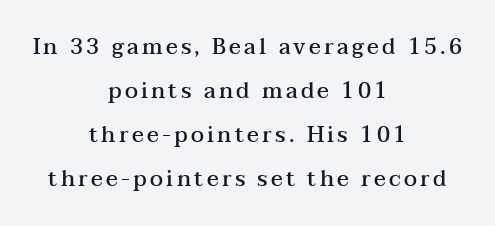
Q: Is the text bold? A: Semi-bold.
Q: Is the text italic (slanted)? A: No, it is upright.
Q: Is the text underlined? A: No.
Q: How is the paragraph aligned? A: Centered.
Q: Is the spacing between lines tight, normal or loose? A: Loose.
